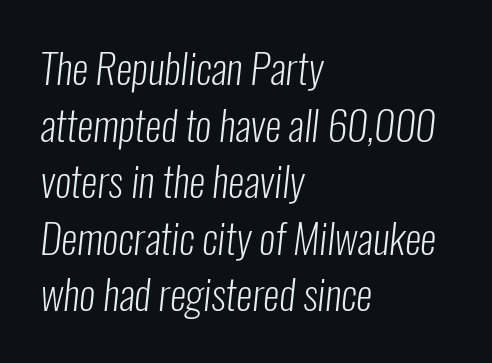
{"serif": "no", "bold": "no", "weight": "light", "width": "condensed", "stroke_contrast": "low", "x_height": "medium", "monospaced": "no", "underline": "no", "align": "left", "line_spacing": "normal", "line_spacing_ratio": 1.38, "letter_spacing": "normal", "letter_spacing_em": 0.0, "glyph_px": 41}
